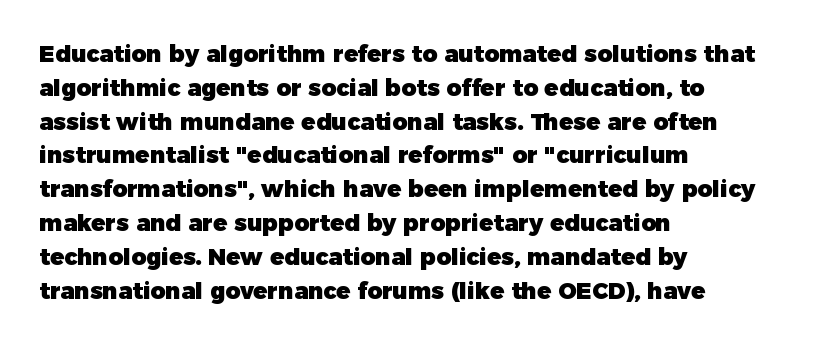
Q: Is the text bold? A: Yes.
Q: Is the text italic (slanted)? A: No, it is upright.
Q: Is the text underlined? A: No.
Q: How is the paragraph aligned? A: Left-aligned.
Q: Is the spacing between letters normal or unusually wide? A: Normal.
Q: Is the spacing between lines tight, normal or loose? A: Normal.
